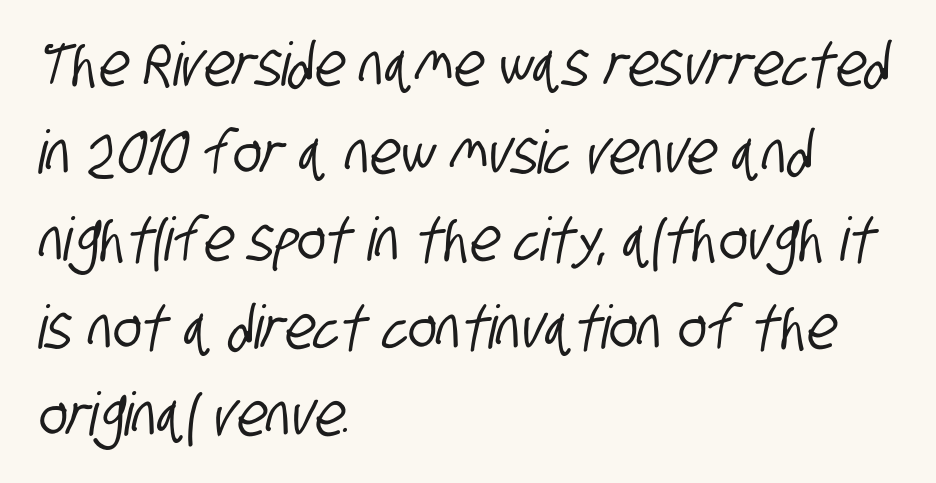
{"serif": "no", "width": "condensed", "stroke_contrast": "low", "x_height": "large", "monospaced": "no", "underline": "no", "align": "left", "line_spacing": "normal", "line_spacing_ratio": 1.46, "letter_spacing": "normal", "letter_spacing_em": 0.0, "glyph_px": 60}
